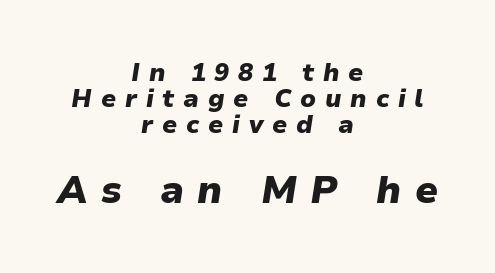
{"italic": "yes", "lean": "right", "slant_degrees": 9, "bold": "yes", "weight": "heavy", "width": "normal", "stroke_contrast": "low", "x_height": "medium", "monospaced": "no", "underline": "no", "align": "center", "line_spacing": "tight", "line_spacing_ratio": 1.05, "letter_spacing": "wide", "letter_spacing_em": 0.35, "larger_block": "second", "size_ratio": 1.52, "glyph_px": 38}
